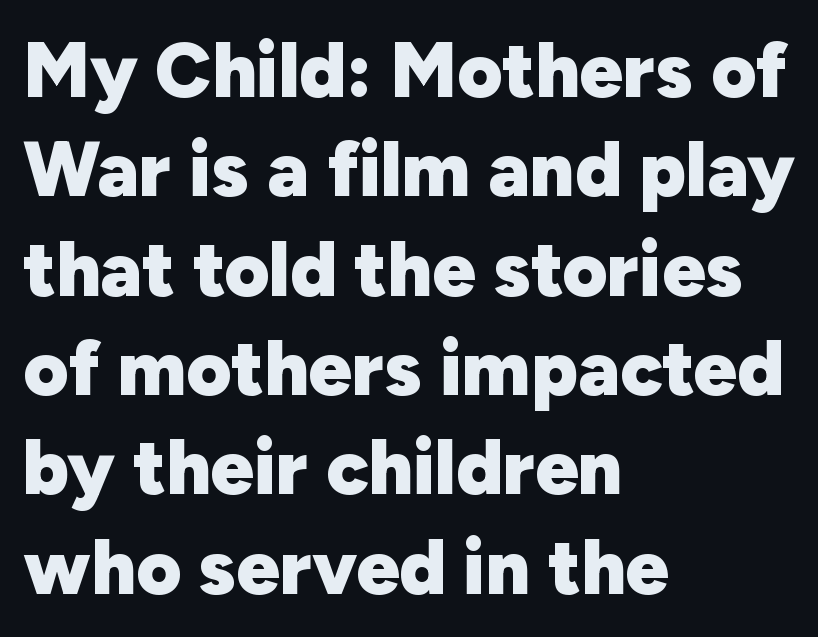
The image shows 77 px heavy sans-serif type, upright; set left-aligned, normal line spacing (1.29x), normal letter spacing, not underlined; low stroke contrast and a medium x-height.
